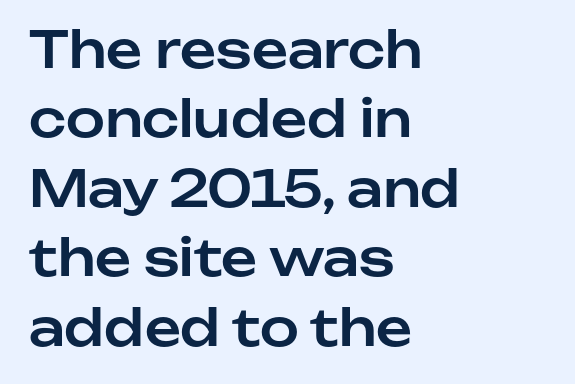
Each letter's strokes conclude bluntly, with no projecting serifs. Has an underline been added? It has not. Note the varied advance widths — an 'i' is clearly narrower than an 'm'. The designer left line spacing at the default. Which margin do the lines hug? The left one — the right edge is uneven. Notice how the stems are strictly vertical — no italics here.
